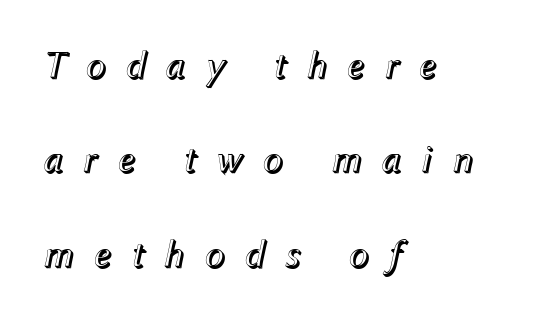
The glyphs look as if they've been sheared to an angle. The rendering uses a large line-height, opening up the rows. This rendering uses left alignment, leaving the right contour irregular. Look at the tracking — it's clearly loosened, letters drifting apart.
